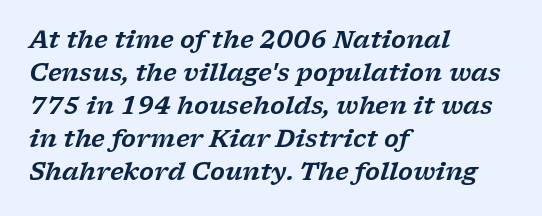
The image shows 24 px text type, italic (leaning right); set left-aligned, normal line spacing (1.38x), normal letter spacing, not underlined.
